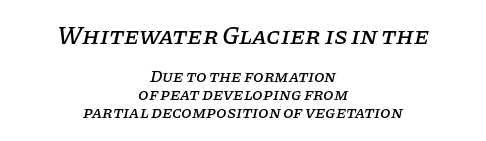
{"italic": "yes", "lean": "right", "slant_degrees": 11, "underline": "no", "align": "center", "line_spacing": "tight", "line_spacing_ratio": 1.07, "letter_spacing": "normal", "letter_spacing_em": 0.0, "larger_block": "first", "size_ratio": 1.47, "glyph_px": 25}
